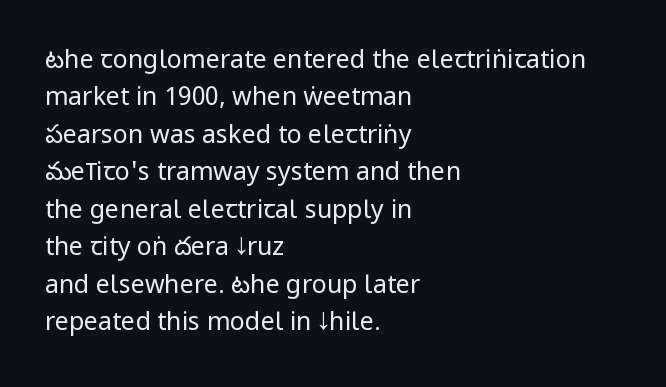
The image shows 25 px text type, upright; set left-aligned, normal line spacing (1.5x), normal letter spacing, not underlined.
